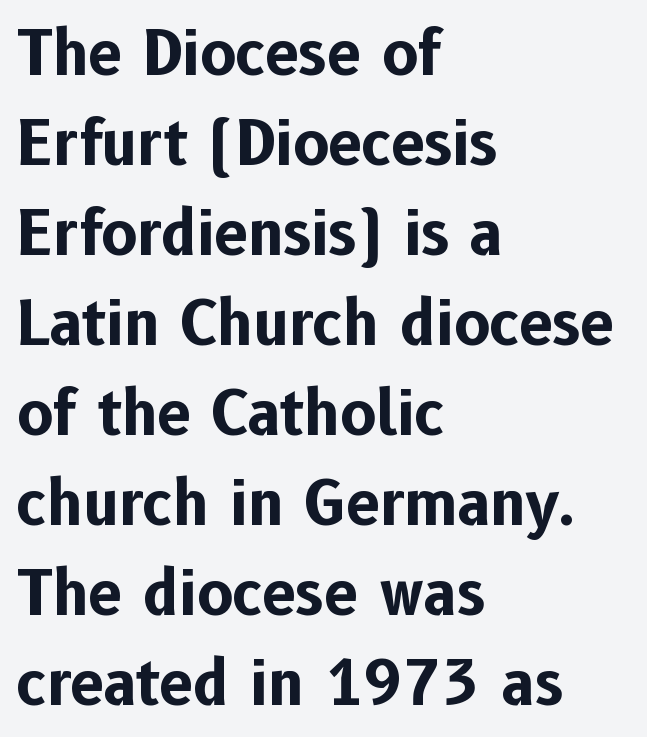
The baseline area is clear. Does the weight exceed regular? Yes, all the way to bold. No extra tracking has been applied to these lines. Is this a fixed-width face? No — the glyphs have proportional, varying widths.
